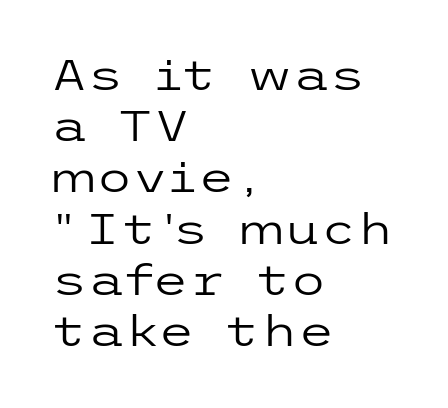
Q: Is the text bold? A: No.
Q: Is the text italic (slanted)? A: No, it is upright.
Q: Is the typeface a serif or a sans-serif typeface? A: Sans-serif.
Q: Is the text underlined? A: No.
Q: How is the paragraph aligned? A: Left-aligned.
Q: Is the spacing between letters normal or unusually wide? A: Normal.
Q: Width (condensed, normal, or wide)? A: Wide.
Q: Stroke contrast? A: Low.
Q: x-height? A: Medium.
